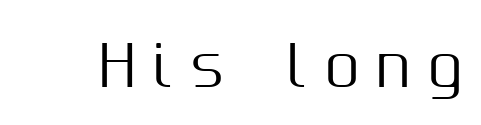
Q: Is the text italic (slanted)? A: No, it is upright.
Q: Is the typeface a serif or a sans-serif typeface? A: Sans-serif.
Q: Is the text underlined? A: No.
Q: Is the spacing between letters normal or unusually wide? A: Unusually wide.
Q: Width (condensed, normal, or wide)? A: Normal.
Q: Stroke contrast? A: Medium.
Q: x-height? A: Medium.
Q: Monospaced? A: No.
